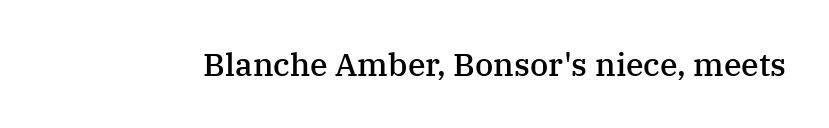
The image shows 32 px semibold serif type, upright; set normal letter spacing, not underlined; medium stroke contrast and a medium x-height.
